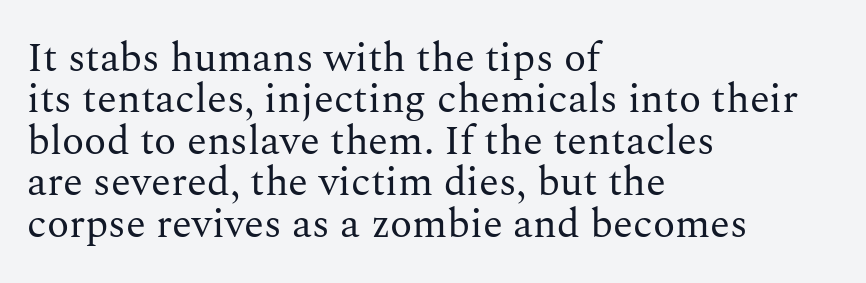
The image shows 41 px regular-weight serif type, upright; set left-aligned, tight line spacing (1.01x), normal letter spacing, not underlined; medium stroke contrast and a medium x-height.
